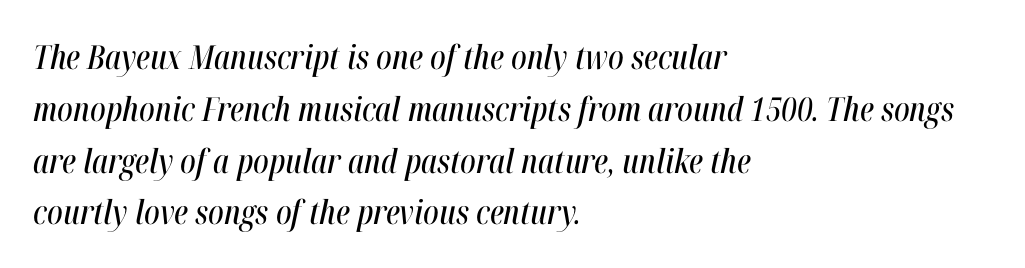
Q: Is the text italic (slanted)? A: Yes, it leans right by about 12 degrees.
Q: Is the text underlined? A: No.
Q: How is the paragraph aligned? A: Left-aligned.
Q: Is the spacing between letters normal or unusually wide? A: Normal.
Q: Is the spacing between lines tight, normal or loose? A: Normal.
Q: Width (condensed, normal, or wide)? A: Condensed.
Q: Stroke contrast? A: High.
Q: x-height? A: Medium.
Q: Monospaced? A: No.
